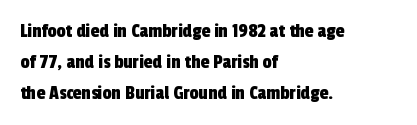
The rendering uses a moderate line-height, typical for paragraphs. The rendering keeps characters at their native spacing. Teacher's note: observe the even left margin — that is flush-left alignment. The string is rendered with underlining switched off.
